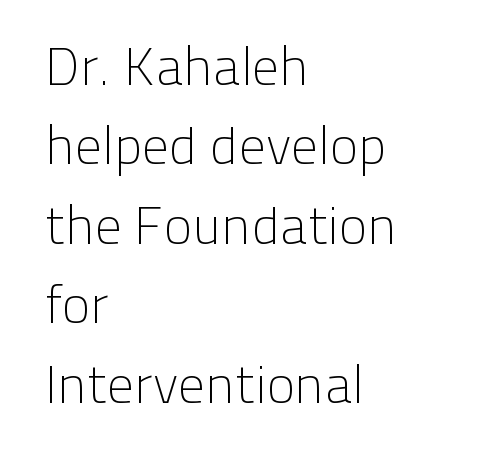
{"serif": "no", "italic": "no", "bold": "no", "weight": "light", "width": "normal", "stroke_contrast": "low", "x_height": "medium", "monospaced": "no", "underline": "no", "align": "left", "line_spacing": "normal", "line_spacing_ratio": 1.5, "letter_spacing": "normal", "letter_spacing_em": 0.0, "glyph_px": 53}
